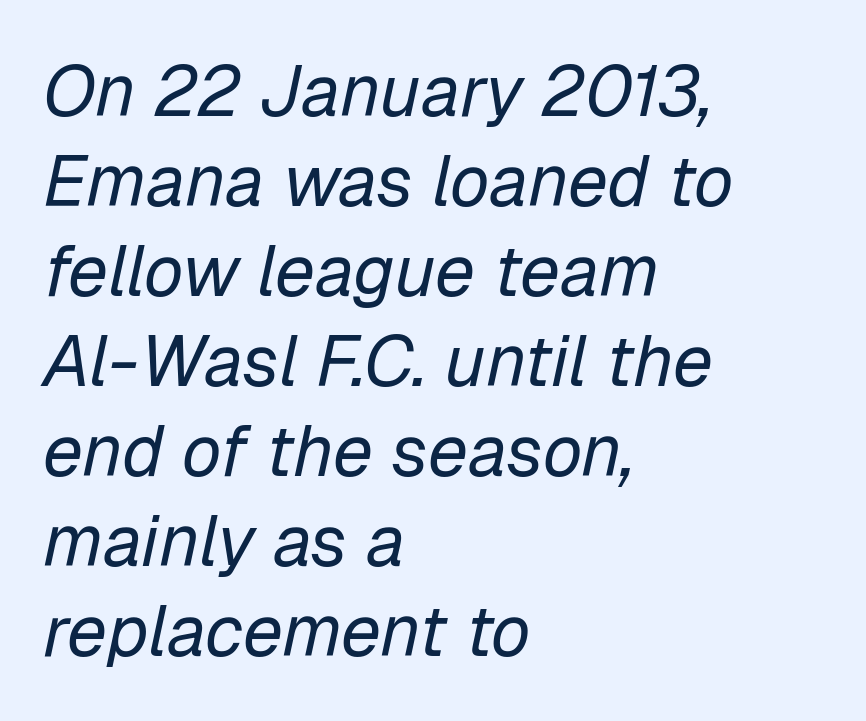
A typesetter would call this proportional, since set widths differ per character. The axis of the letterforms is tilted away from vertical. Stem width sits at or under what a default text font uses. Between one letter and the next there's only the usual sliver of space. Line spacing here is normal. Underline: absent.
